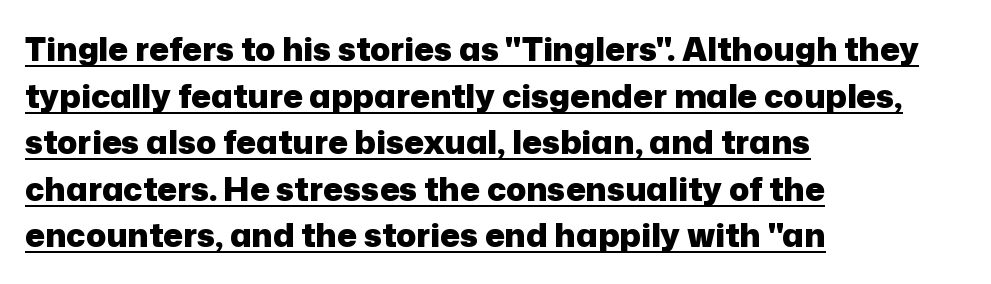
{"serif": "no", "italic": "no", "bold": "yes", "weight": "heavy", "width": "normal", "stroke_contrast": "low", "x_height": "medium", "monospaced": "no", "underline": "yes", "align": "left", "line_spacing": "normal", "line_spacing_ratio": 1.41, "letter_spacing": "normal", "letter_spacing_em": 0.0, "glyph_px": 33}
